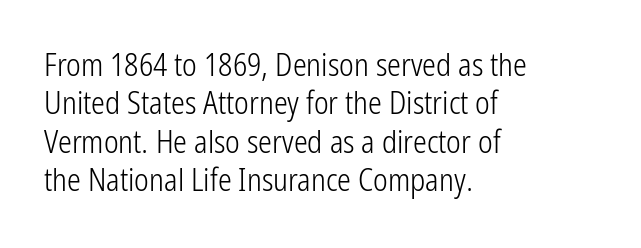
Q: Is the text bold? A: No.
Q: Is the text italic (slanted)? A: No, it is upright.
Q: Is the typeface a serif or a sans-serif typeface? A: Sans-serif.
Q: Is the text underlined? A: No.
Q: How is the paragraph aligned? A: Left-aligned.
Q: Is the spacing between letters normal or unusually wide? A: Normal.
Q: Width (condensed, normal, or wide)? A: Condensed.
Q: Stroke contrast? A: Low.
Q: x-height? A: Medium.
Q: Monospaced? A: No.
